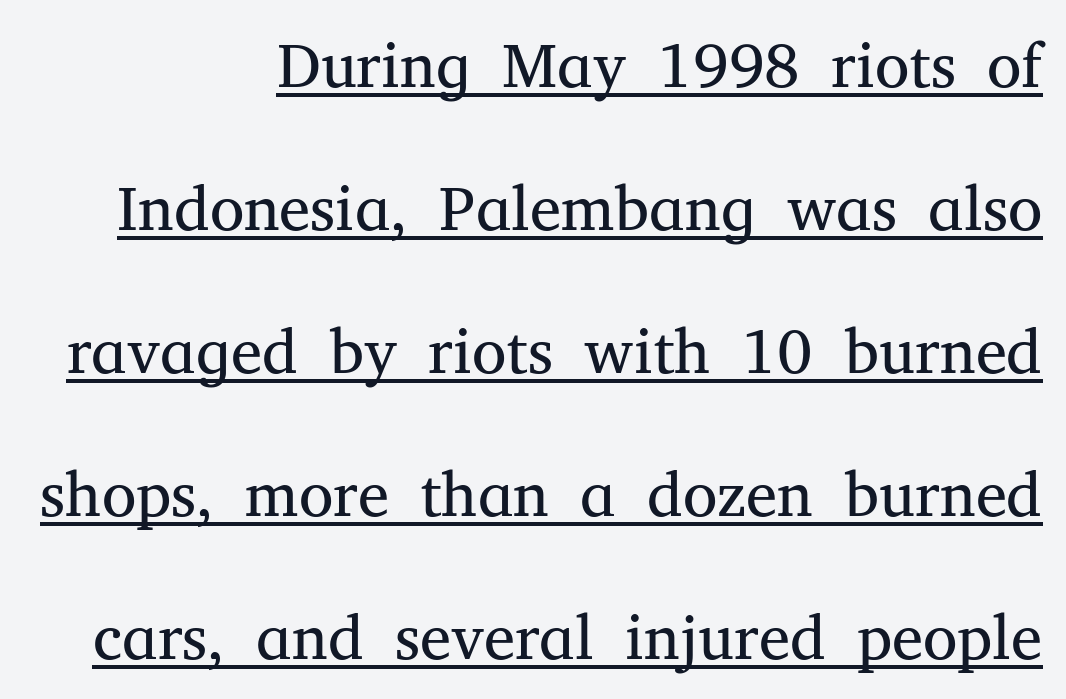
Q: Is the text bold? A: No.
Q: Is the text italic (slanted)? A: No, it is upright.
Q: Is the typeface a serif or a sans-serif typeface? A: Serif.
Q: Is the text underlined? A: Yes.
Q: How is the paragraph aligned? A: Right-aligned.
Q: Is the spacing between letters normal or unusually wide? A: Normal.
Q: Is the spacing between lines tight, normal or loose? A: Loose.
Q: Width (condensed, normal, or wide)? A: Normal.
Q: Stroke contrast? A: Medium.
Q: x-height? A: Medium.
Q: Monospaced? A: No.
